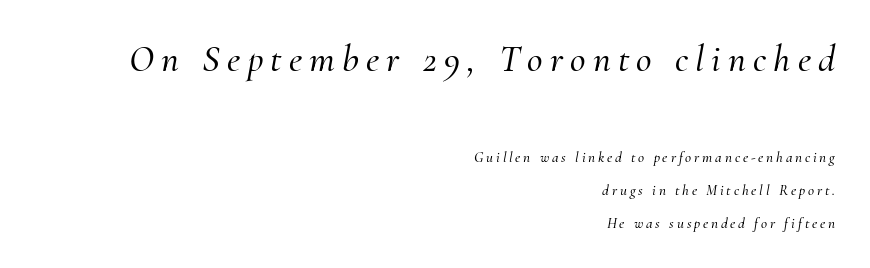
Q: Is the text italic (slanted)? A: Yes, it leans right by about 10 degrees.
Q: Is the typeface a serif or a sans-serif typeface? A: Serif.
Q: Is the text underlined? A: No.
Q: How is the paragraph aligned? A: Right-aligned.
Q: Is the spacing between lines tight, normal or loose? A: Loose.
Q: Which block of text is set in a larger size, the first (top) or the second (bottom)? A: The first (top) one.
Q: Width (condensed, normal, or wide)? A: Normal.
Q: Stroke contrast? A: Medium.
Q: x-height? A: Small.
Q: Monospaced? A: No.
